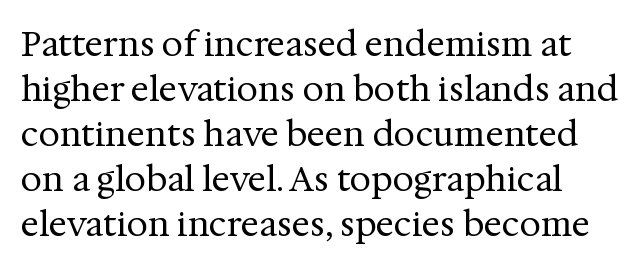
{"serif": "yes", "italic": "no", "bold": "no", "weight": "regular", "width": "normal", "stroke_contrast": "medium", "x_height": "medium", "monospaced": "no", "underline": "no", "align": "left", "line_spacing": "normal", "line_spacing_ratio": 1.32, "letter_spacing": "normal", "letter_spacing_em": 0.0, "glyph_px": 34}
